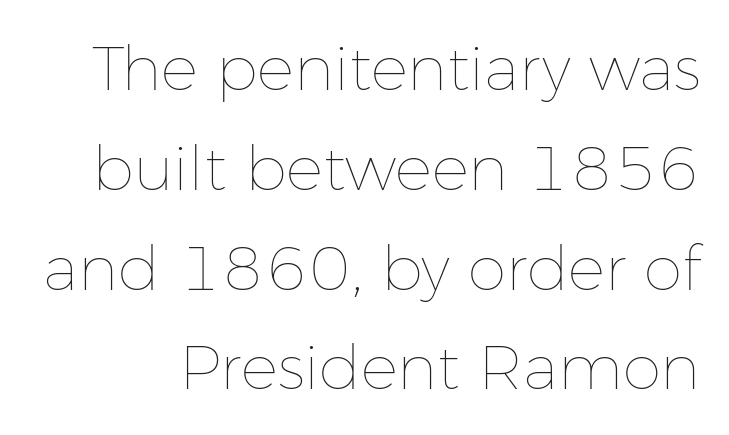
Q: Is the text bold? A: No.
Q: Is the text italic (slanted)? A: No, it is upright.
Q: Is the text underlined? A: No.
Q: Is the spacing between letters normal or unusually wide? A: Normal.
Q: Is the spacing between lines tight, normal or loose? A: Normal.
Q: Width (condensed, normal, or wide)? A: Normal.
Q: Stroke contrast? A: Low.
Q: x-height? A: Medium.
Q: Monospaced? A: No.
